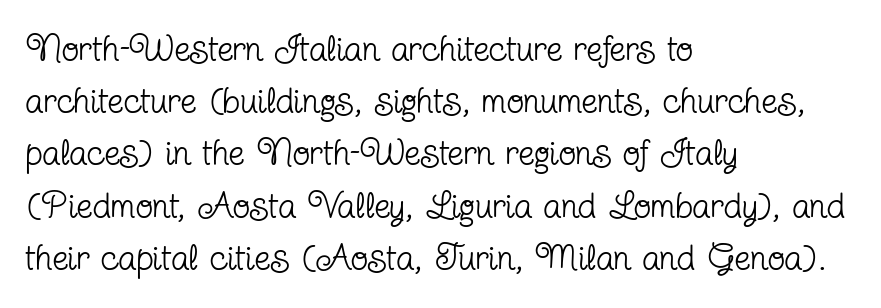
{"serif": "yes", "italic": "no", "bold": "no", "weight": "regular", "width": "condensed", "stroke_contrast": "low", "x_height": "medium", "monospaced": "no", "underline": "no", "align": "left", "line_spacing": "normal", "line_spacing_ratio": 1.45, "letter_spacing": "normal", "letter_spacing_em": 0.0, "glyph_px": 36}
